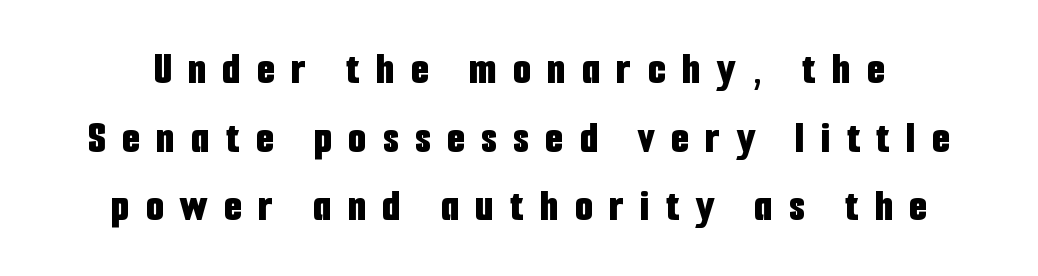
Q: Is the text bold? A: Yes.
Q: Is the text italic (slanted)? A: No, it is upright.
Q: Is the typeface a serif or a sans-serif typeface? A: Sans-serif.
Q: Is the text underlined? A: No.
Q: Is the spacing between letters normal or unusually wide? A: Unusually wide.
Q: Is the spacing between lines tight, normal or loose? A: Normal.
Q: Width (condensed, normal, or wide)? A: Condensed.
Q: Stroke contrast? A: Low.
Q: x-height? A: Medium.
Q: Monospaced? A: No.
